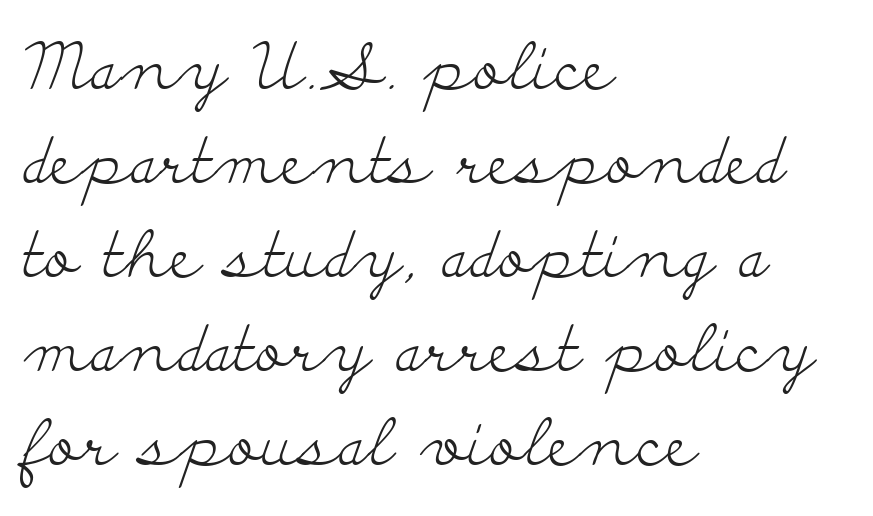
The image shows 64 px light, wide serif type; set left-aligned, normal line spacing (1.47x), normal letter spacing, not underlined; low stroke contrast and a small x-height.
